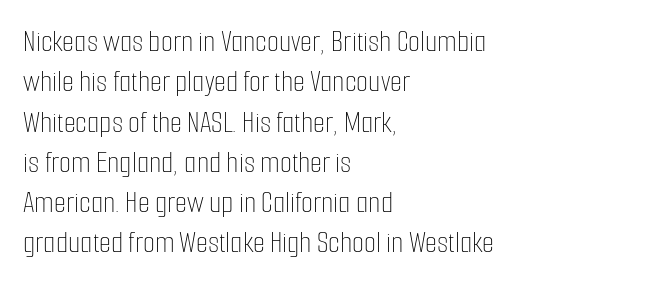
{"italic": "no", "bold": "no", "weight": "thin", "width": "condensed", "stroke_contrast": "low", "x_height": "medium", "monospaced": "no", "underline": "no", "align": "left", "line_spacing": "normal", "line_spacing_ratio": 1.3, "letter_spacing": "normal", "letter_spacing_em": 0.0, "glyph_px": 31}
